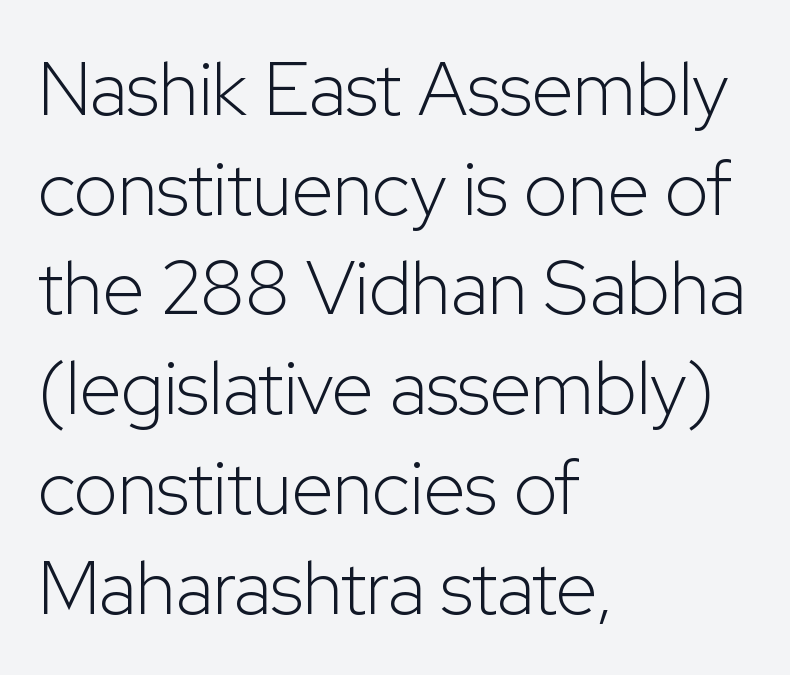
Vertically, the passage feels balanced, rows spaced as you'd expect. The passage is arranged the way most books set body copy — flush left. The strip under each line holds only bare page. In terms of posture, this sample is upright. Characters follow at the spacing the type designer built in. The typesetting does not lean heavy: it is not bold.
